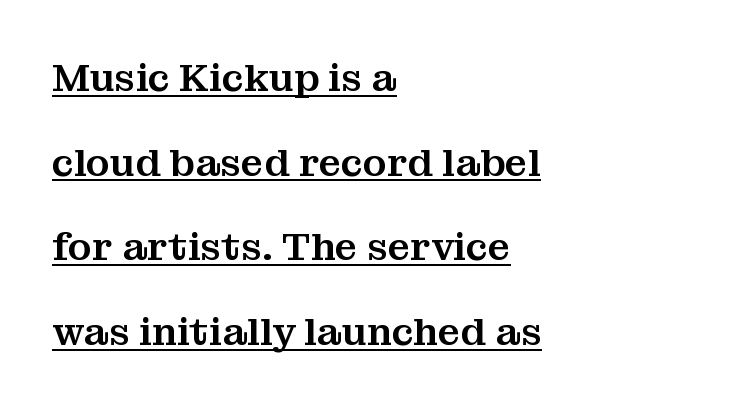
Q: Is the text italic (slanted)? A: No, it is upright.
Q: Is the typeface a serif or a sans-serif typeface? A: Serif.
Q: Is the text underlined? A: Yes.
Q: How is the paragraph aligned? A: Left-aligned.
Q: Is the spacing between letters normal or unusually wide? A: Normal.
Q: Is the spacing between lines tight, normal or loose? A: Loose.
Q: Width (condensed, normal, or wide)? A: Normal.
Q: Stroke contrast? A: Medium.
Q: x-height? A: Medium.
Q: Monospaced? A: No.
